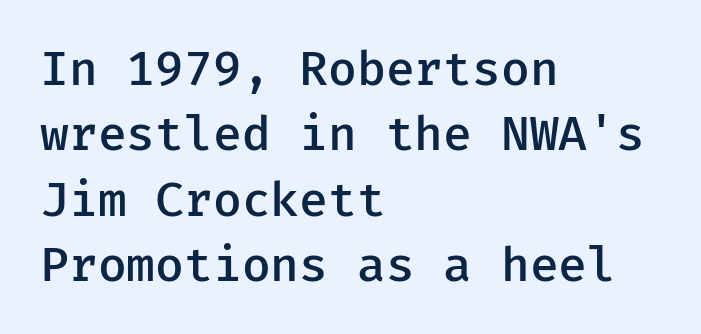
The image shows 48 px semibold sans-serif type, upright; set left-aligned, normal line spacing (1.36x), normal letter spacing, not underlined; low stroke contrast and a medium x-height.
